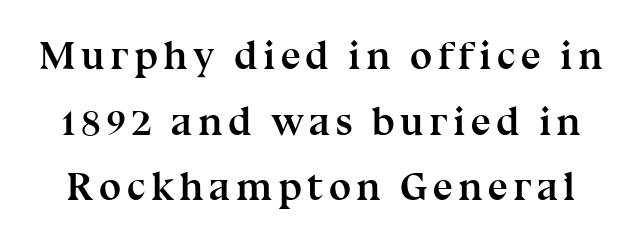
Q: Is the text bold? A: Yes.
Q: Is the text italic (slanted)? A: No, it is upright.
Q: Is the typeface a serif or a sans-serif typeface? A: Serif.
Q: Is the text underlined? A: No.
Q: Is the spacing between lines tight, normal or loose? A: Normal.
Q: Width (condensed, normal, or wide)? A: Normal.
Q: Stroke contrast? A: Medium.
Q: x-height? A: Medium.
Q: Monospaced? A: No.
